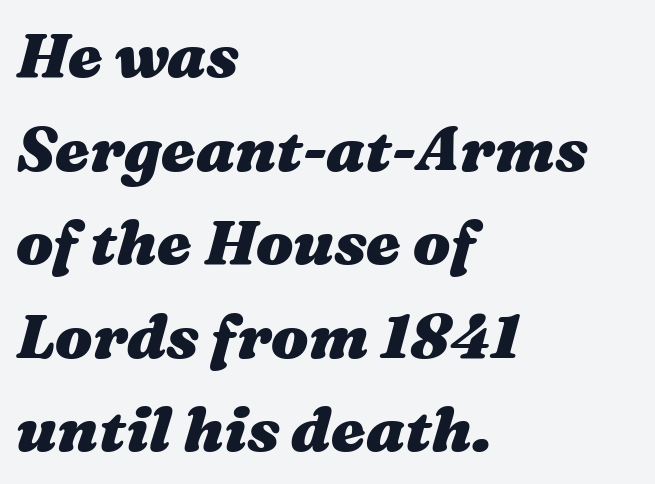
The image shows 62 px heavy, wide type, italic (leaning right); set left-aligned, normal line spacing (1.51x), normal letter spacing, not underlined; medium stroke contrast and a medium x-height.
